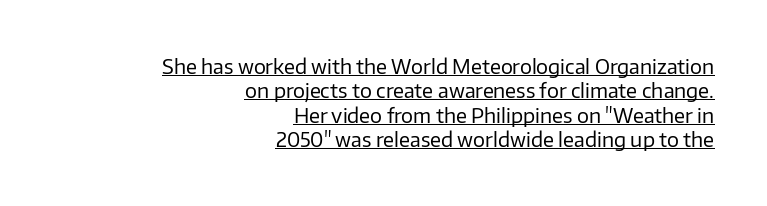
A baseline rule has been typeset under these characters. Posture: vertical. You could call the tracking neutral — neither tight nor loose. The characters are drawn with everyday or finer stroke widths. Short and long lines alike share a common ending point at right.
